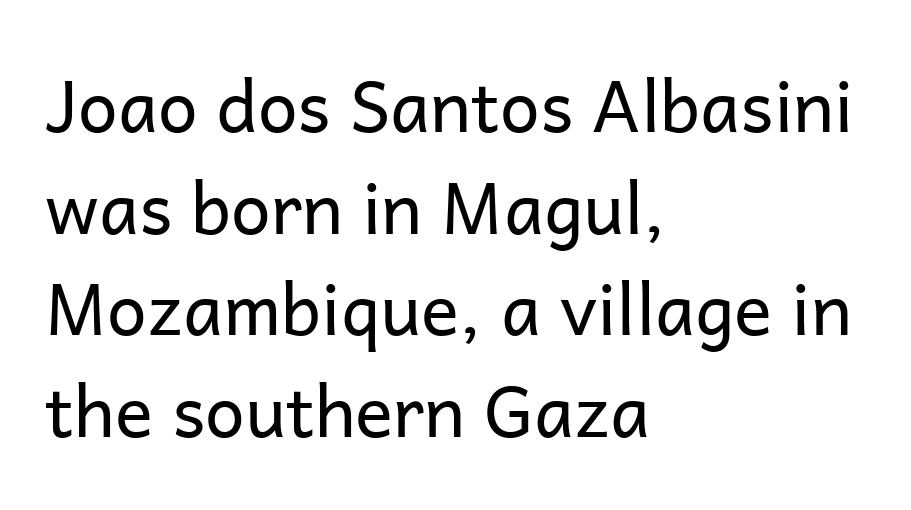
Q: Is the text bold? A: No.
Q: Is the text italic (slanted)? A: No, it is upright.
Q: Is the typeface a serif or a sans-serif typeface? A: Sans-serif.
Q: Is the text underlined? A: No.
Q: How is the paragraph aligned? A: Left-aligned.
Q: Is the spacing between letters normal or unusually wide? A: Normal.
Q: Is the spacing between lines tight, normal or loose? A: Normal.
Q: Width (condensed, normal, or wide)? A: Normal.
Q: Stroke contrast? A: Low.
Q: x-height? A: Medium.
Q: Monospaced? A: No.
